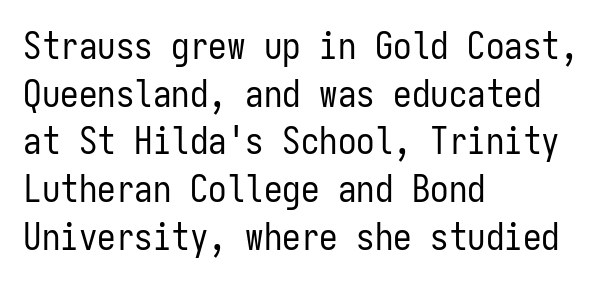
The image shows 37 px regular-weight, condensed sans-serif type, upright, monospaced; set left-aligned, normal line spacing (1.29x), normal letter spacing, not underlined; low stroke contrast and a medium x-height.
